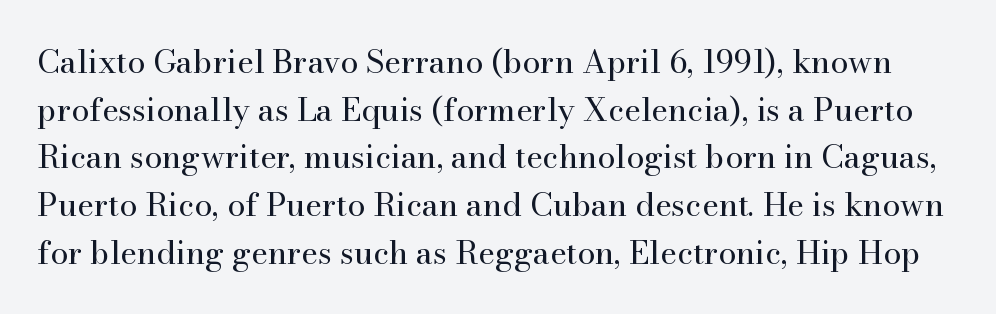
{"serif": "yes", "italic": "no", "bold": "no", "weight": "regular", "width": "normal", "stroke_contrast": "high", "x_height": "small", "monospaced": "no", "underline": "no", "line_spacing": "normal", "line_spacing_ratio": 1.49, "letter_spacing": "normal", "letter_spacing_em": 0.0, "glyph_px": 32}
